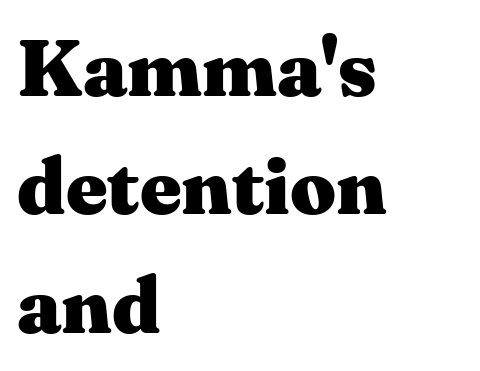
The image shows 80 px heavy, wide serif type, upright; set left-aligned, normal line spacing (1.48x), normal letter spacing, not underlined; medium stroke contrast and a medium x-height.
